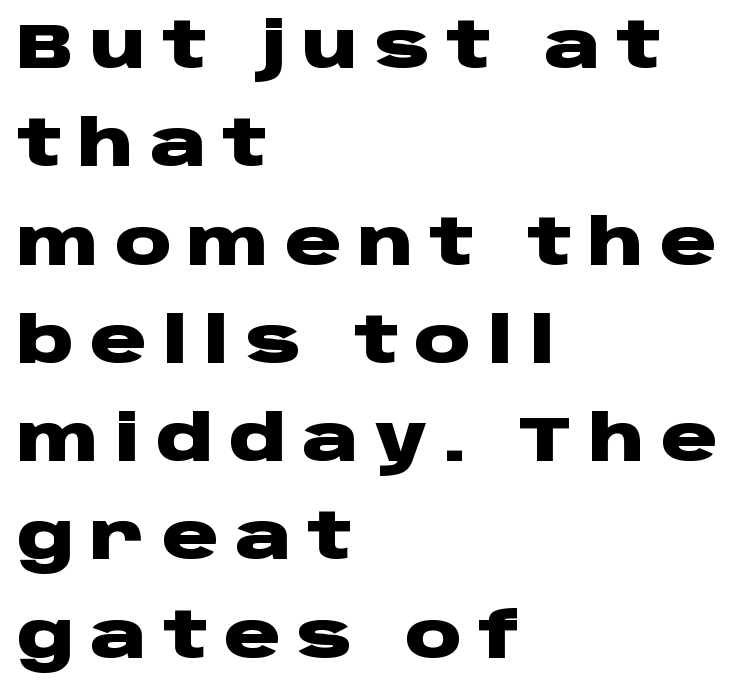
Q: Is the text bold? A: Yes.
Q: Is the text italic (slanted)? A: No, it is upright.
Q: Is the typeface a serif or a sans-serif typeface? A: Sans-serif.
Q: Is the text underlined? A: No.
Q: How is the paragraph aligned? A: Left-aligned.
Q: Is the spacing between letters normal or unusually wide? A: Unusually wide.
Q: Is the spacing between lines tight, normal or loose? A: Normal.
Q: Width (condensed, normal, or wide)? A: Wide.
Q: Stroke contrast? A: Low.
Q: x-height? A: Large.
Q: Monospaced? A: No.
